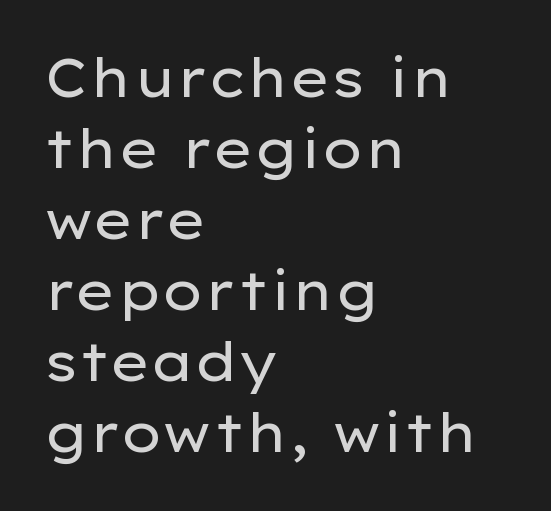
The image shows 53 px regular-weight, wide sans-serif type, upright; set left-aligned, normal line spacing (1.34x), normal letter spacing, not underlined; low stroke contrast and a medium x-height.
